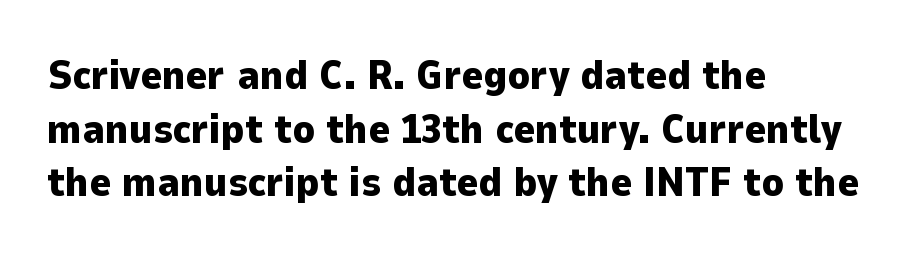
Each letter keeps its own natural width here, so spacing adapts to shape. Honestly, the letter spacing is just normal — you wouldn't notice it. Heft: maximum for text — a bold. Teacher's note: observe the even left margin — that is flush-left alignment.
